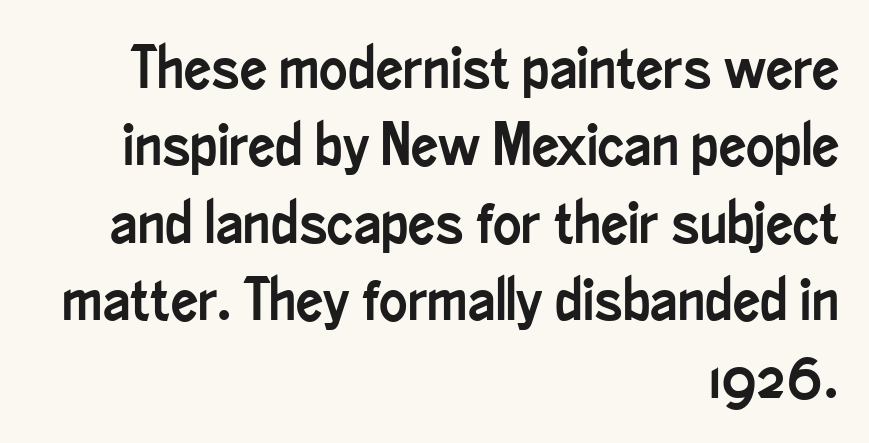
Q: Is the text italic (slanted)? A: No, it is upright.
Q: Is the typeface a serif or a sans-serif typeface? A: Sans-serif.
Q: Is the text underlined? A: No.
Q: How is the paragraph aligned? A: Right-aligned.
Q: Is the spacing between letters normal or unusually wide? A: Normal.
Q: Is the spacing between lines tight, normal or loose? A: Normal.
Q: Width (condensed, normal, or wide)? A: Condensed.
Q: Stroke contrast? A: Low.
Q: x-height? A: Small.
Q: Monospaced? A: No.
